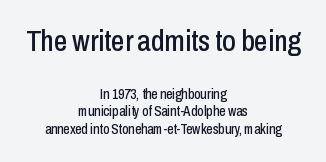
{"serif": "no", "italic": "no", "width": "condensed", "stroke_contrast": "low", "x_height": "medium", "monospaced": "no", "underline": "no", "align": "center", "line_spacing": "normal", "line_spacing_ratio": 1.26, "letter_spacing": "normal", "letter_spacing_em": 0.0, "larger_block": "first", "size_ratio": 2.14, "glyph_px": 30}
